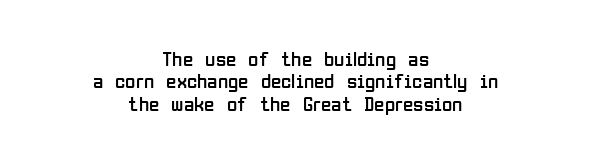
Q: Is the text bold? A: No.
Q: Is the text italic (slanted)? A: No, it is upright.
Q: Is the text underlined? A: No.
Q: How is the paragraph aligned? A: Centered.
Q: Is the spacing between letters normal or unusually wide? A: Normal.
Q: Is the spacing between lines tight, normal or loose? A: Tight.
